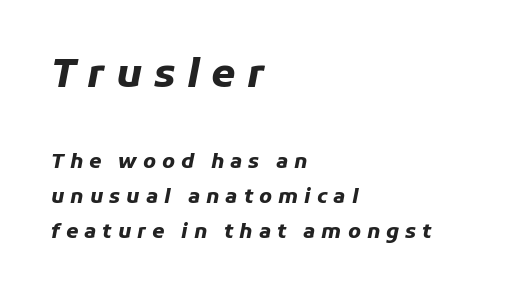
This sample is left-justified, so line endings fall wherever the words run out. Yep, that's italic — everything's leaning. The first block has been scaled up relative to the second. The letters advance in unequal steps, a hallmark of proportional type. The sample has been set heavy, in full bold.
